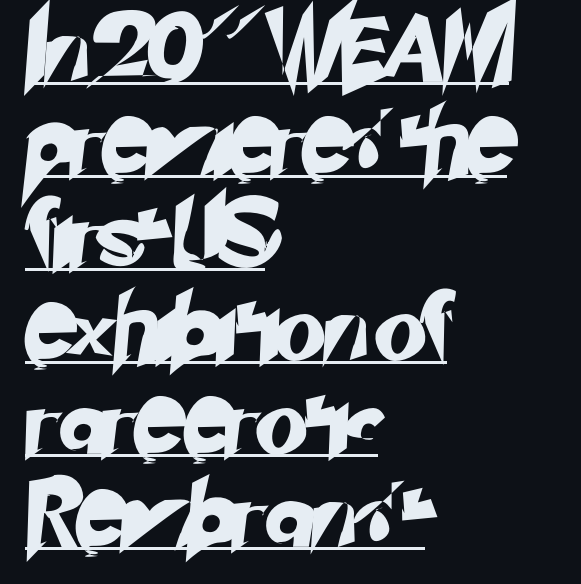
The image shows 67 px sans-serif type; set left-aligned, normal line spacing (1.39x), normal letter spacing, underlined; low stroke contrast and a small x-height.
